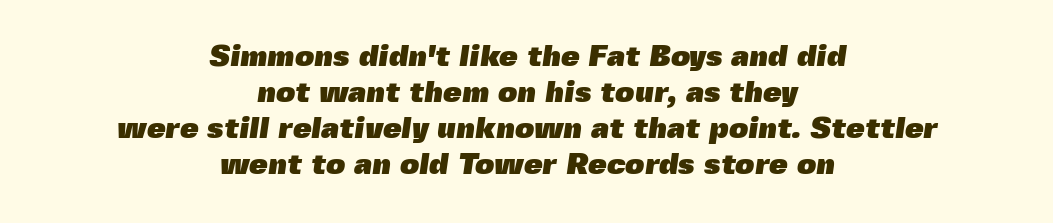
Q: Is the text bold? A: Yes.
Q: Is the typeface a serif or a sans-serif typeface? A: Sans-serif.
Q: Is the text underlined? A: No.
Q: How is the paragraph aligned? A: Centered.
Q: Is the spacing between letters normal or unusually wide? A: Normal.
Q: Width (condensed, normal, or wide)? A: Normal.
Q: x-height? A: Medium.
Q: Monospaced? A: No.
